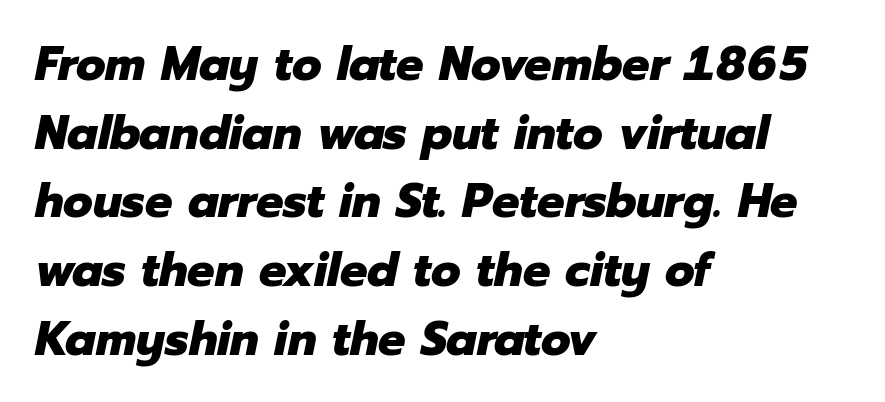
The image shows 48 px heavy type, italic (leaning right); set left-aligned, normal line spacing (1.43x), normal letter spacing, not underlined; low stroke contrast and a medium x-height.
